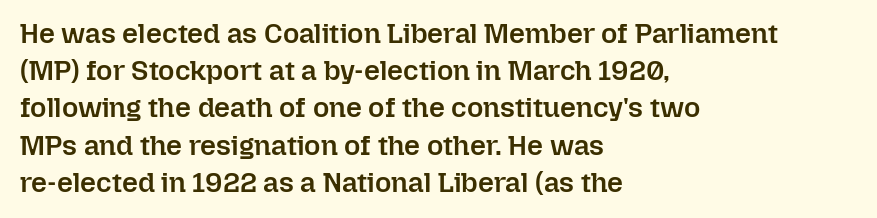
Q: Is the text bold? A: Semi-bold.
Q: Is the text italic (slanted)? A: No, it is upright.
Q: Is the text underlined? A: No.
Q: How is the paragraph aligned? A: Left-aligned.
Q: Is the spacing between letters normal or unusually wide? A: Normal.
Q: Is the spacing between lines tight, normal or loose? A: Normal.
Q: Width (condensed, normal, or wide)? A: Normal.
Q: Stroke contrast? A: Low.
Q: x-height? A: Medium.
Q: Monospaced? A: No.
